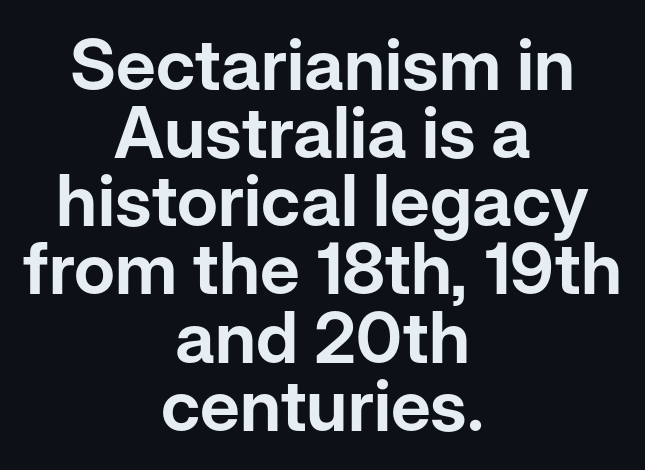
Q: Is the text italic (slanted)? A: No, it is upright.
Q: Is the typeface a serif or a sans-serif typeface? A: Sans-serif.
Q: Is the text underlined? A: No.
Q: How is the paragraph aligned? A: Centered.
Q: Is the spacing between letters normal or unusually wide? A: Normal.
Q: Is the spacing between lines tight, normal or loose? A: Tight.
Q: Width (condensed, normal, or wide)? A: Normal.
Q: Stroke contrast? A: Low.
Q: x-height? A: Medium.
Q: Monospaced? A: No.
